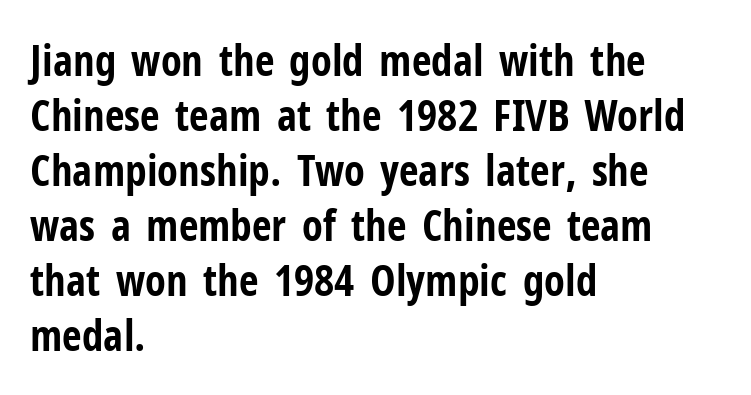
Q: Is the text bold? A: Yes.
Q: Is the text italic (slanted)? A: No, it is upright.
Q: Is the typeface a serif or a sans-serif typeface? A: Sans-serif.
Q: Is the text underlined? A: No.
Q: How is the paragraph aligned? A: Left-aligned.
Q: Is the spacing between letters normal or unusually wide? A: Normal.
Q: Is the spacing between lines tight, normal or loose? A: Normal.
Q: Width (condensed, normal, or wide)? A: Condensed.
Q: Stroke contrast? A: Low.
Q: x-height? A: Medium.
Q: Monospaced? A: No.
